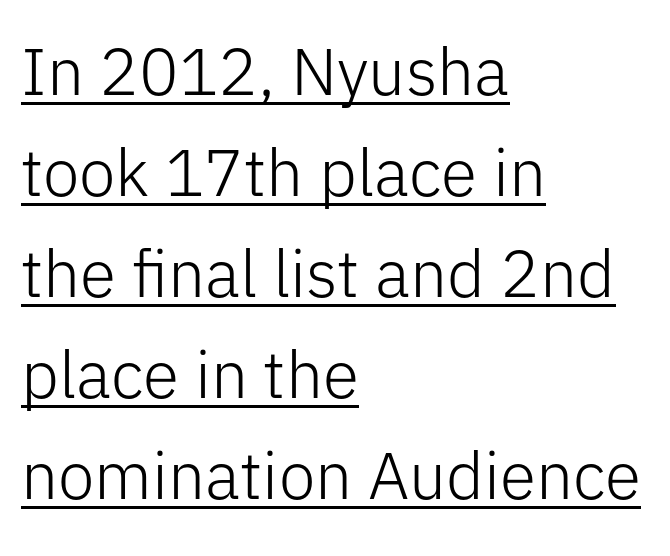
A continuous stroke trails under the words, as in a hyperlink. The characters are drawn with everyday or finer stroke widths. Is the letter spacing exaggerated? No — it looks like the ordinary default. The setting favours the left margin, as ordinary paragraphs usually do. Does the type have serifs? No, each stem ends abruptly. The designer left line spacing at the default.
